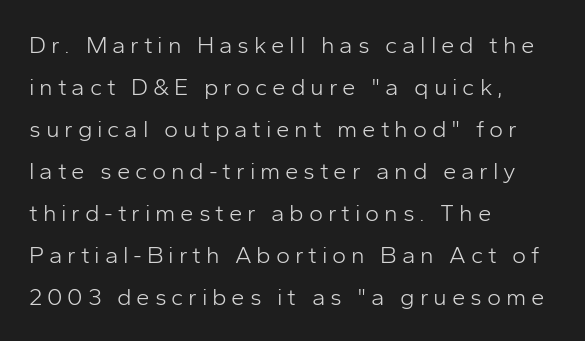
{"italic": "no", "bold": "no", "underline": "no", "align": "left", "line_spacing_ratio": 1.75, "letter_spacing": "wide", "letter_spacing_em": 0.2, "glyph_px": 24}
